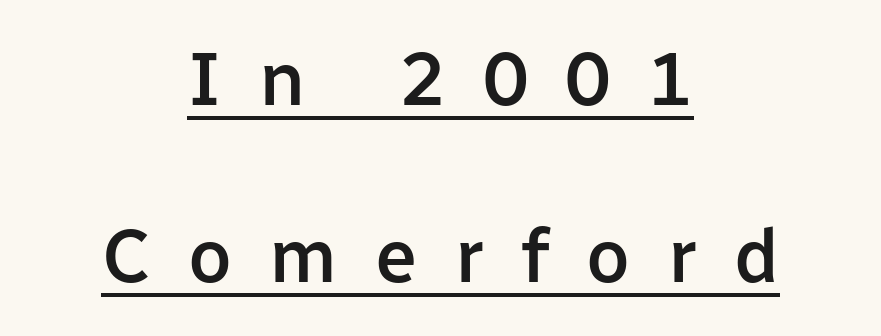
The image shows 76 px semibold sans-serif type, upright; set centered, loose line spacing (2.33x), unusually wide letter spacing (+0.49 em), underlined; low stroke contrast and a medium x-height.
